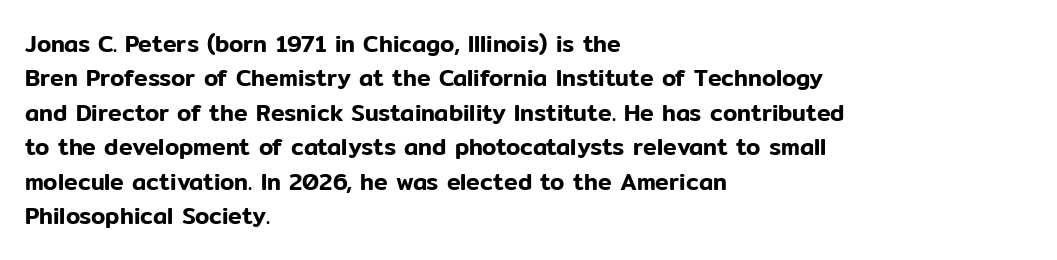
{"italic": "no", "underline": "no", "align": "left", "line_spacing": "normal", "line_spacing_ratio": 1.5, "letter_spacing": "normal", "letter_spacing_em": 0.0, "glyph_px": 23}
